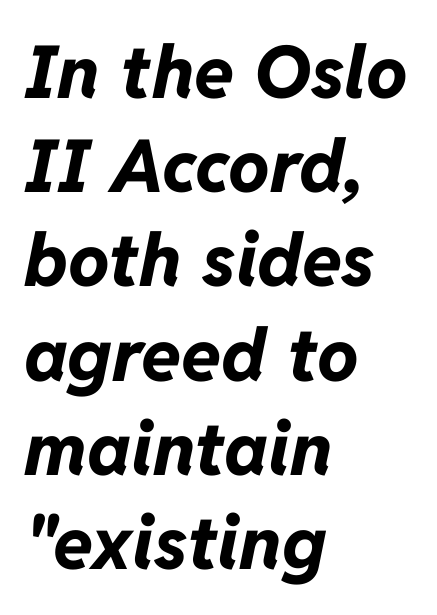
The compositor pushed each line to the left boundary. Tracking here is standard; glyphs follow each other at the usual distance. Glance below the letters and you will spot only blank space. The passage shown is emphatically bold.
